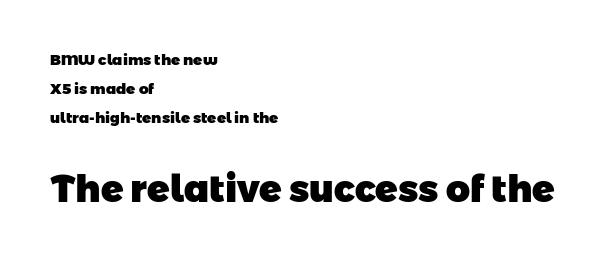
Decoration check: the copy has no underline. Each letter keeps its own natural width here, so spacing adapts to shape. Compared with an ordinary text face, these strokes are far heavier — a full bold. In terms of letterspacing, this is plain default setting.
